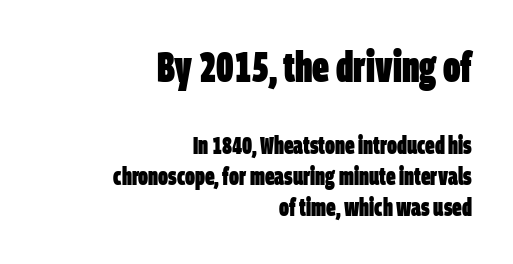
{"serif": "no", "bold": "yes", "weight": "heavy", "width": "condensed", "stroke_contrast": "low", "x_height": "large", "monospaced": "no", "underline": "no", "align": "right", "line_spacing": "normal", "line_spacing_ratio": 1.31, "letter_spacing": "normal", "letter_spacing_em": 0.0, "larger_block": "first", "size_ratio": 1.75, "glyph_px": 42}
